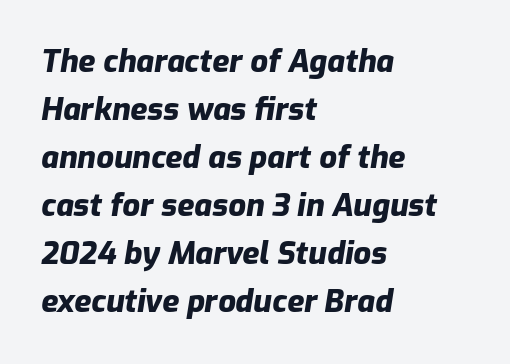
{"italic": "yes", "lean": "right", "slant_degrees": 9, "bold": "yes", "weight": "heavy", "width": "normal", "stroke_contrast": "low", "x_height": "medium", "monospaced": "no", "underline": "no", "align": "left", "line_spacing": "normal", "line_spacing_ratio": 1.55, "letter_spacing": "normal", "letter_spacing_em": 0.0, "glyph_px": 31}
